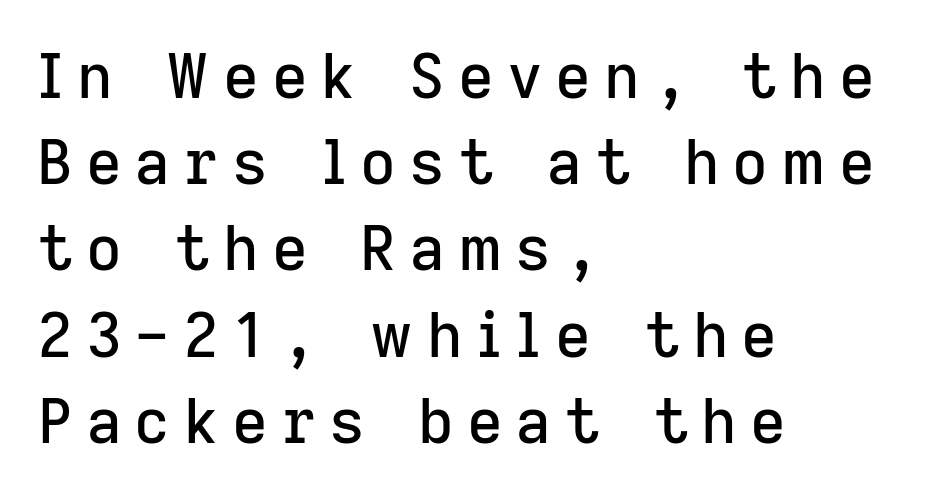
The lines are quadded left. The baseline area is clear. The font's upright variant was chosen for this text. Note the varied advance widths — an 'i' is clearly narrower than an 'm'.
